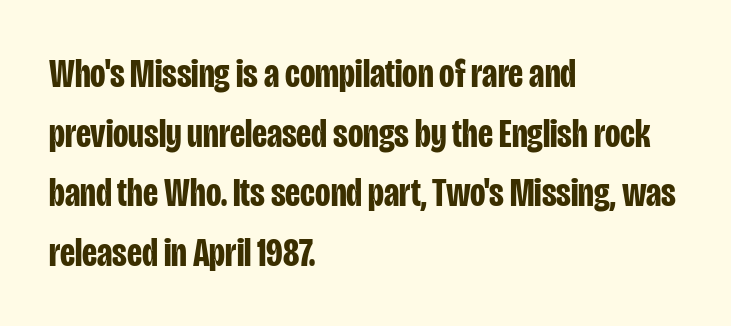
Q: Is the text bold? A: Yes.
Q: Is the text italic (slanted)? A: No, it is upright.
Q: Is the typeface a serif or a sans-serif typeface? A: Sans-serif.
Q: Is the text underlined? A: No.
Q: How is the paragraph aligned? A: Left-aligned.
Q: Is the spacing between letters normal or unusually wide? A: Normal.
Q: Is the spacing between lines tight, normal or loose? A: Normal.
Q: Width (condensed, normal, or wide)? A: Condensed.
Q: Stroke contrast? A: Low.
Q: x-height? A: Large.
Q: Monospaced? A: No.
